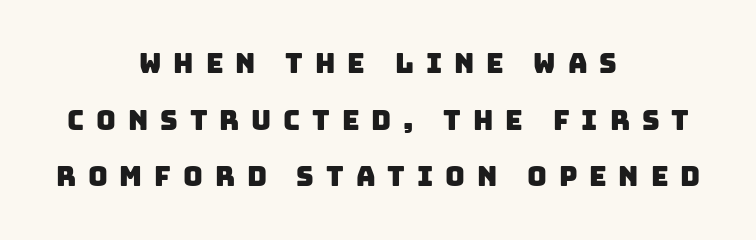
The image shows 27 px text type; set centered, loose line spacing (2.1x), unusually wide letter spacing (+0.44 em), not underlined.
